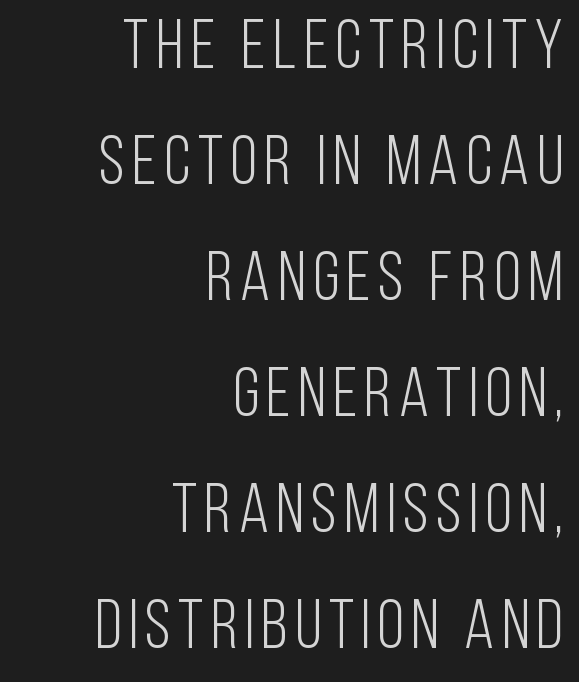
Q: Is the text bold? A: No.
Q: Is the text italic (slanted)? A: No, it is upright.
Q: Is the typeface a serif or a sans-serif typeface? A: Sans-serif.
Q: Is the text underlined? A: No.
Q: How is the paragraph aligned? A: Right-aligned.
Q: Is the spacing between lines tight, normal or loose? A: Normal.
Q: Width (condensed, normal, or wide)? A: Condensed.
Q: Stroke contrast? A: Low.
Q: x-height? A: Large.
Q: Monospaced? A: No.
